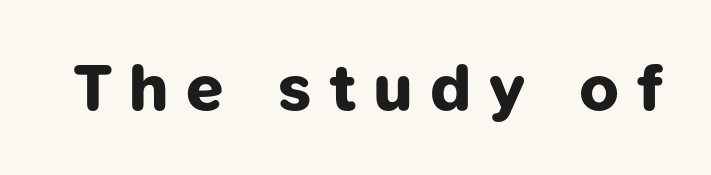
{"serif": "no", "bold": "yes", "weight": "bold", "width": "normal", "stroke_contrast": "low", "x_height": "medium", "monospaced": "no", "underline": "no", "letter_spacing": "wide", "letter_spacing_em": 0.26, "glyph_px": 67}
